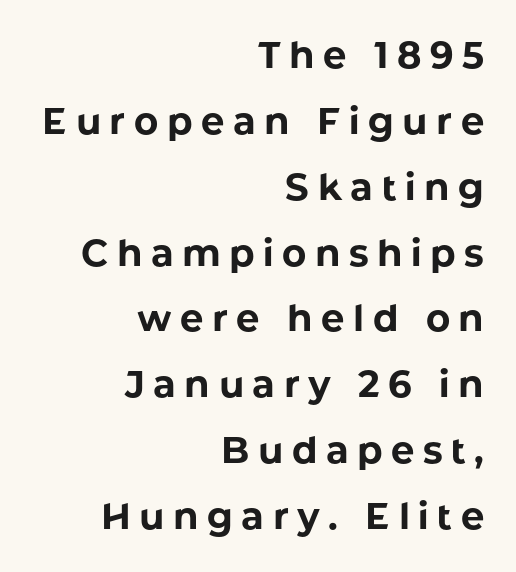
Q: Is the text bold? A: Yes.
Q: Is the text italic (slanted)? A: No, it is upright.
Q: Is the typeface a serif or a sans-serif typeface? A: Sans-serif.
Q: Is the text underlined? A: No.
Q: How is the paragraph aligned? A: Right-aligned.
Q: Is the spacing between letters normal or unusually wide? A: Unusually wide.
Q: Width (condensed, normal, or wide)? A: Normal.
Q: Stroke contrast? A: Low.
Q: x-height? A: Medium.
Q: Monospaced? A: No.
